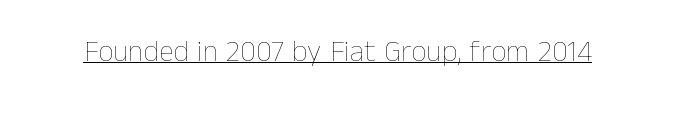
{"italic": "no", "bold": "no", "weight": "thin", "width": "normal", "stroke_contrast": "low", "x_height": "medium", "monospaced": "no", "underline": "yes", "letter_spacing": "normal", "letter_spacing_em": 0.0, "glyph_px": 30}
